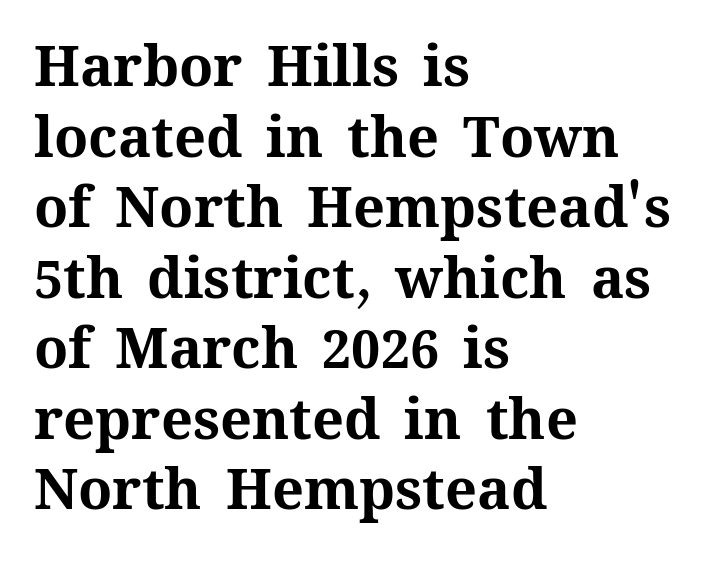
The image shows 56 px bold type, upright; set left-aligned, normal line spacing (1.26x), normal letter spacing, not underlined; medium stroke contrast and a medium x-height.
